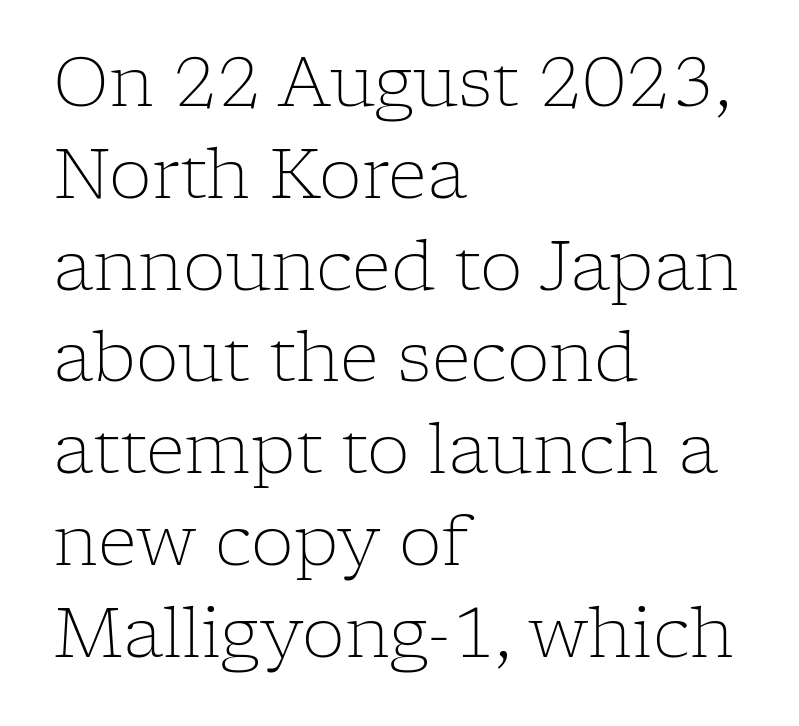
Proportional: the letters do not fall into vertical columns. Characters follow at the spacing the type designer built in. Observe the serifs anchoring each vertical stroke in this sample. A clean baseline with only descenders dipping below it. Caption: face not bold, strokes unweighted. Leading matches the norm, producing a regular column.
